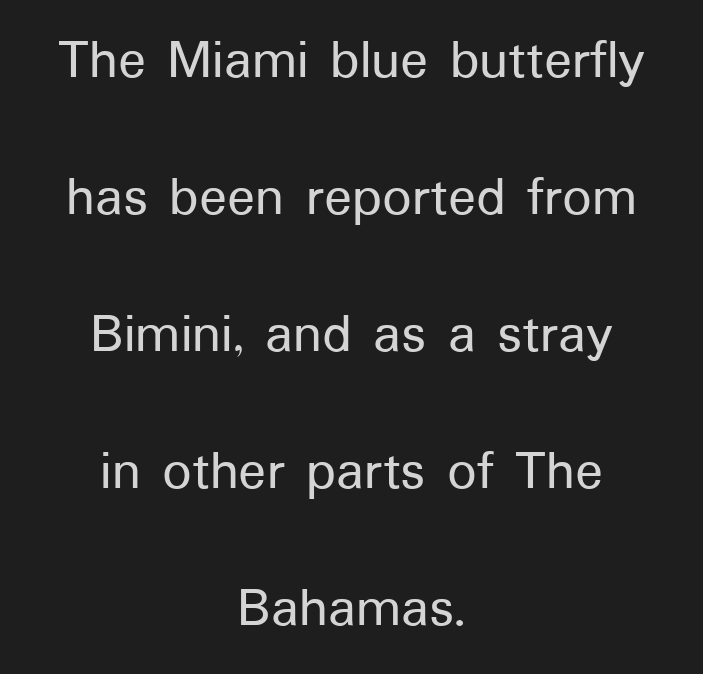
Rule under the text: the space is simply empty. Posture: vertical. Is this a fixed-width face? No — the glyphs have proportional, varying widths. The face used here is rendered with its standard letterfit. This rendering uses center alignment, leaving both contours irregular but symmetric. The typeface chosen for these lines omits serifs.
